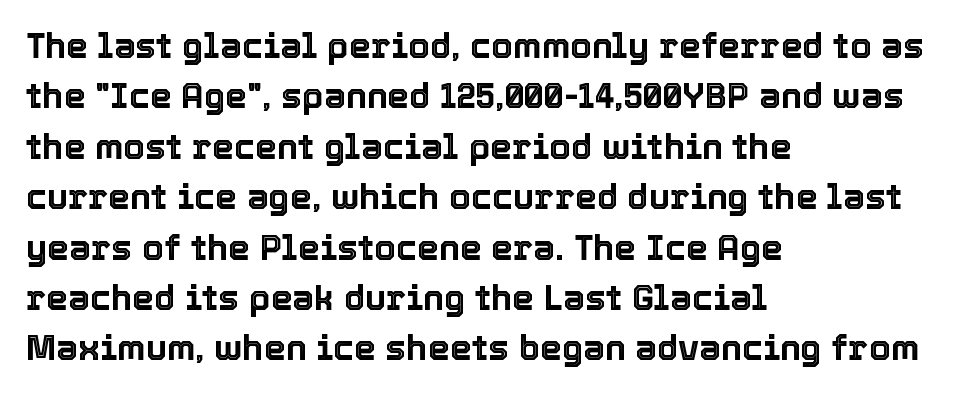
{"italic": "no", "width": "normal", "x_height": "medium", "monospaced": "no", "underline": "no", "align": "left", "line_spacing": "normal", "line_spacing_ratio": 1.44, "letter_spacing": "normal", "letter_spacing_em": 0.0, "glyph_px": 35}
